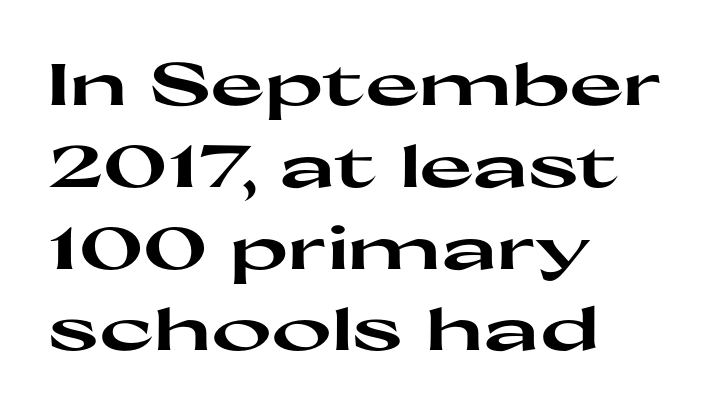
The image shows 58 px heavy, wide sans-serif type, upright; set left-aligned, normal line spacing (1.41x), normal letter spacing, not underlined; high stroke contrast and a medium x-height.
